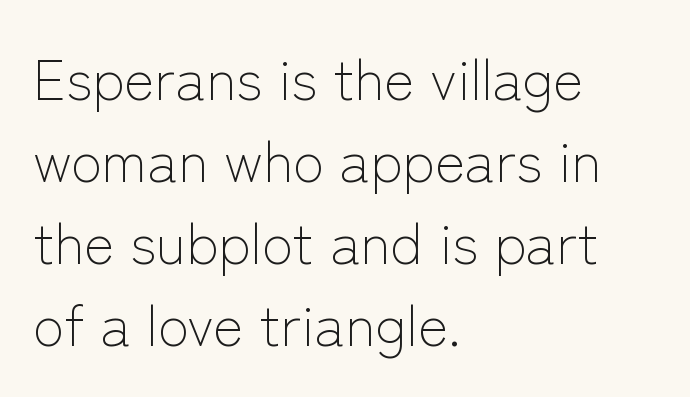
{"serif": "no", "italic": "no", "bold": "no", "weight": "light", "width": "normal", "stroke_contrast": "low", "x_height": "medium", "monospaced": "no", "underline": "no", "align": "left", "line_spacing": "normal", "line_spacing_ratio": 1.44, "letter_spacing": "normal", "letter_spacing_em": 0.0, "glyph_px": 57}
